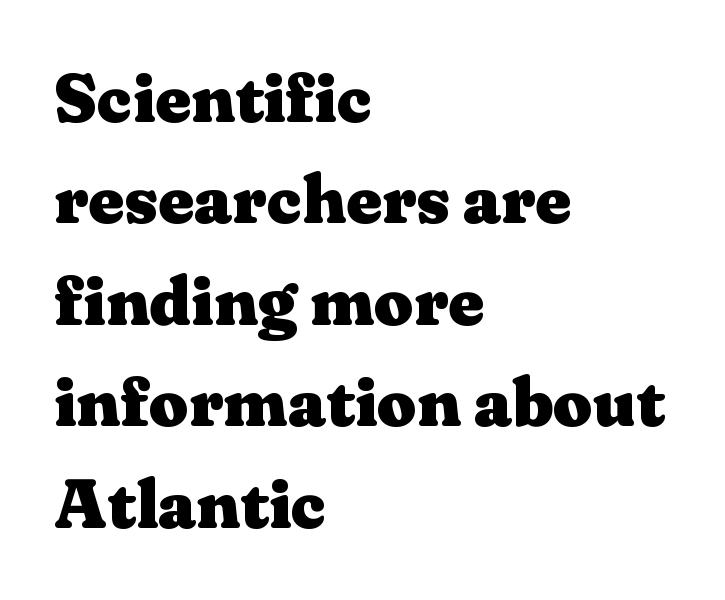
{"serif": "yes", "italic": "no", "bold": "yes", "weight": "heavy", "width": "wide", "stroke_contrast": "medium", "x_height": "medium", "monospaced": "no", "underline": "no", "align": "left", "line_spacing": "normal", "line_spacing_ratio": 1.47, "letter_spacing": "normal", "letter_spacing_em": 0.0, "glyph_px": 69}
